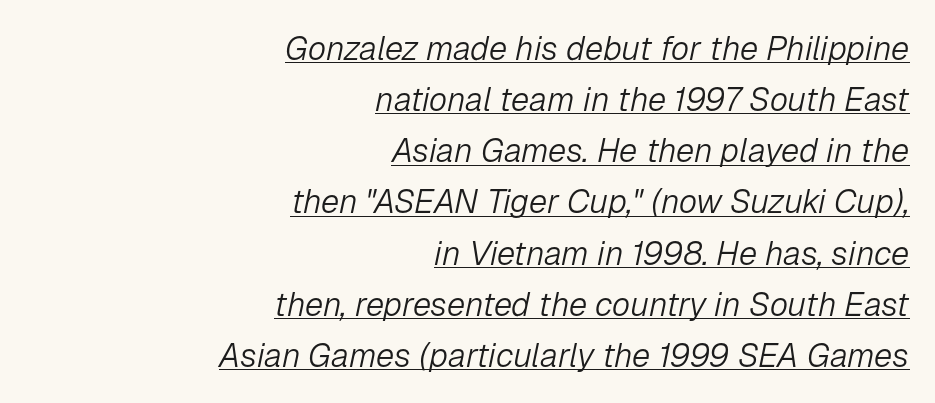
Q: Is the text bold? A: No.
Q: Is the text italic (slanted)? A: Yes, it leans right by about 12 degrees.
Q: Is the text underlined? A: Yes.
Q: How is the paragraph aligned? A: Right-aligned.
Q: Is the spacing between letters normal or unusually wide? A: Normal.
Q: Is the spacing between lines tight, normal or loose? A: Normal.
Q: Width (condensed, normal, or wide)? A: Normal.
Q: Stroke contrast? A: Low.
Q: x-height? A: Medium.
Q: Monospaced? A: No.
